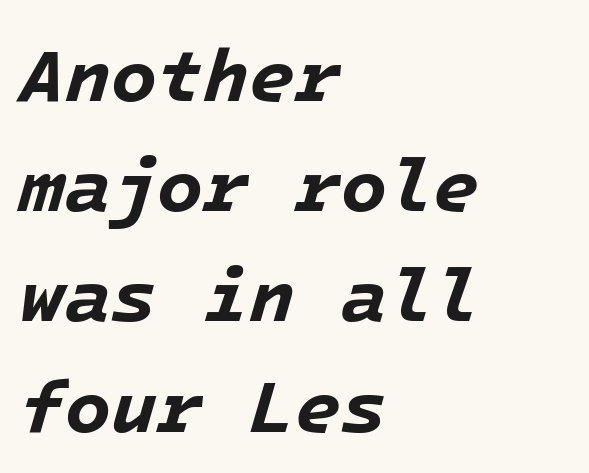
The image shows 75 px bold type, italic (leaning right); set left-aligned, normal line spacing (1.47x), normal letter spacing, not underlined; low stroke contrast and a medium x-height.
